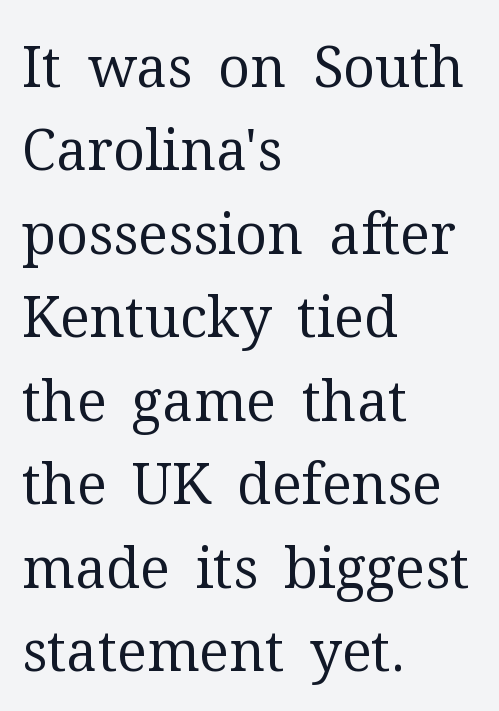
{"serif": "yes", "italic": "no", "bold": "no", "weight": "regular", "width": "normal", "stroke_contrast": "medium", "x_height": "medium", "monospaced": "no", "underline": "no", "align": "left", "line_spacing": "normal", "line_spacing_ratio": 1.49, "letter_spacing": "normal", "letter_spacing_em": 0.0, "glyph_px": 56}
